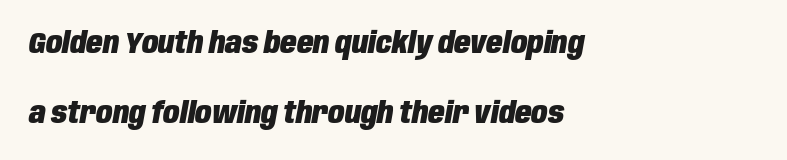
The image shows 30 px heavy, condensed type, italic (leaning right); set left-aligned, loose line spacing (2.32x), normal letter spacing, not underlined; low stroke contrast and a large x-height.
